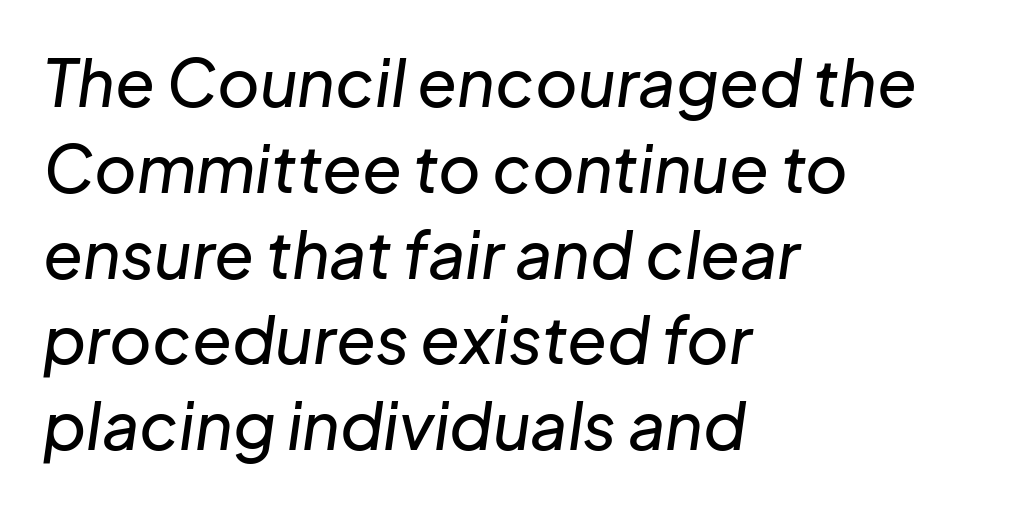
The image shows 65 px text type, italic (leaning right); set left-aligned, normal line spacing (1.32x), normal letter spacing, not underlined; low stroke contrast and a medium x-height.
